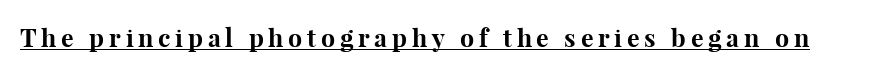
{"italic": "no", "bold": "yes", "underline": "yes", "glyph_px": 25}
